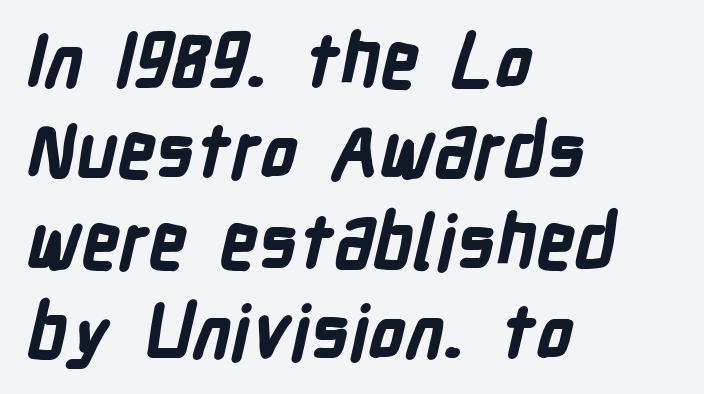
Q: Is the text bold? A: Yes.
Q: Is the typeface a serif or a sans-serif typeface? A: Sans-serif.
Q: Is the text underlined? A: No.
Q: How is the paragraph aligned? A: Left-aligned.
Q: Is the spacing between letters normal or unusually wide? A: Normal.
Q: Width (condensed, normal, or wide)? A: Condensed.
Q: Stroke contrast? A: Low.
Q: x-height? A: Medium.
Q: Monospaced? A: No.
